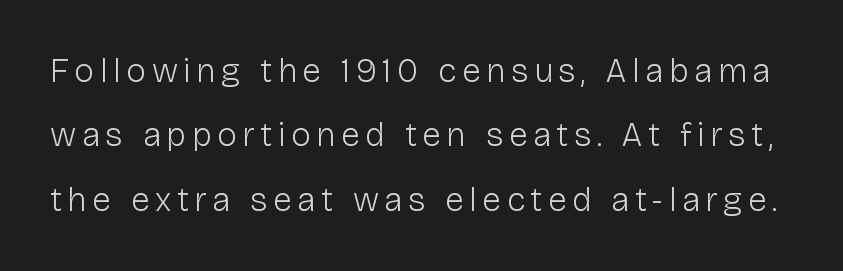
{"serif": "no", "italic": "no", "bold": "no", "weight": "light", "width": "normal", "stroke_contrast": "low", "x_height": "medium", "monospaced": "no", "underline": "no", "line_spacing_ratio": 1.89, "glyph_px": 34}
